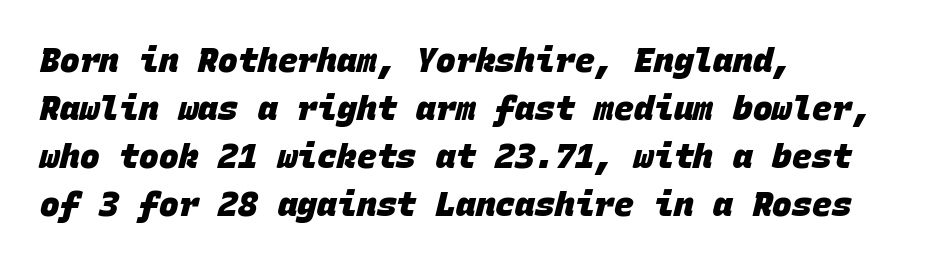
{"serif": "no", "bold": "yes", "weight": "heavy", "width": "normal", "stroke_contrast": "low", "x_height": "large", "monospaced": "yes", "underline": "no", "align": "left", "line_spacing": "normal", "line_spacing_ratio": 1.45, "letter_spacing": "normal", "letter_spacing_em": 0.0, "glyph_px": 33}
